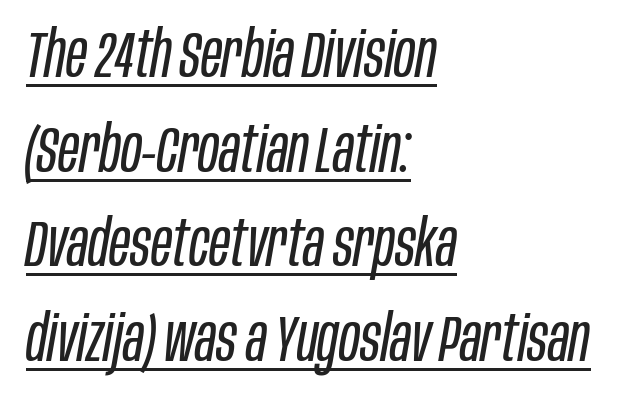
The image shows 64 px regular-weight, condensed type, italic (leaning right); set left-aligned, normal line spacing (1.48x), normal letter spacing, underlined; low stroke contrast and a large x-height.
